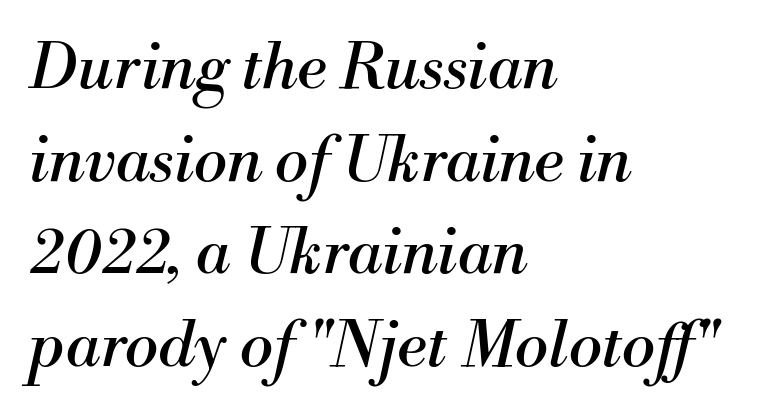
Q: Is the text bold? A: No.
Q: Is the text italic (slanted)? A: Yes, it leans right by about 13 degrees.
Q: Is the typeface a serif or a sans-serif typeface? A: Serif.
Q: Is the text underlined? A: No.
Q: How is the paragraph aligned? A: Left-aligned.
Q: Is the spacing between letters normal or unusually wide? A: Normal.
Q: Is the spacing between lines tight, normal or loose? A: Normal.
Q: Width (condensed, normal, or wide)? A: Normal.
Q: Stroke contrast? A: Medium.
Q: x-height? A: Small.
Q: Monospaced? A: No.
